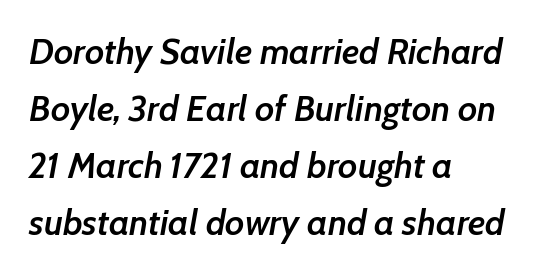
{"italic": "yes", "lean": "right", "slant_degrees": 7, "bold": "semi", "weight": "semibold", "width": "normal", "stroke_contrast": "low", "x_height": "medium", "monospaced": "no", "underline": "no", "align": "left", "line_spacing": "normal", "line_spacing_ratio": 1.58, "letter_spacing": "normal", "letter_spacing_em": 0.0, "glyph_px": 36}
